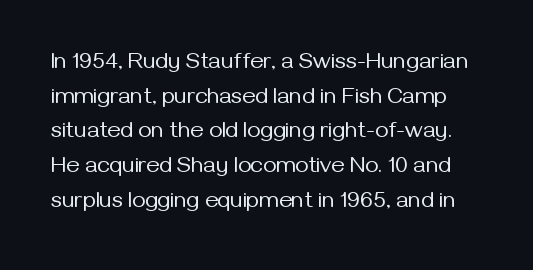
Q: Is the text bold? A: No.
Q: Is the text italic (slanted)? A: No, it is upright.
Q: Is the text underlined? A: No.
Q: Is the spacing between letters normal or unusually wide? A: Normal.
Q: Is the spacing between lines tight, normal or loose? A: Normal.
